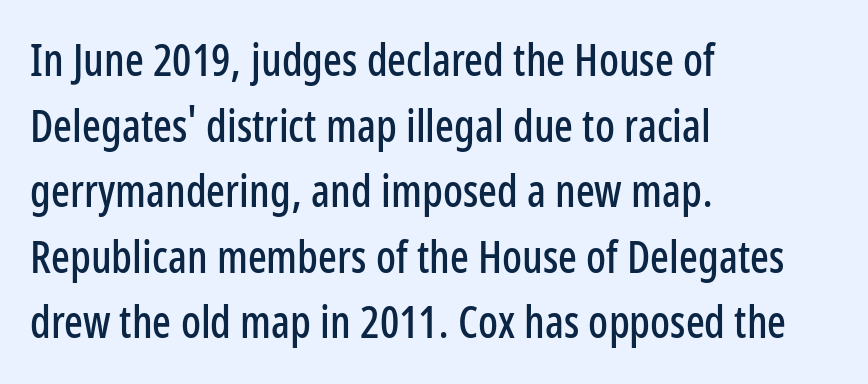
The image shows 44 px condensed sans-serif type, upright; set left-aligned, normal line spacing (1.49x), normal letter spacing, not underlined; low stroke contrast and a medium x-height.
